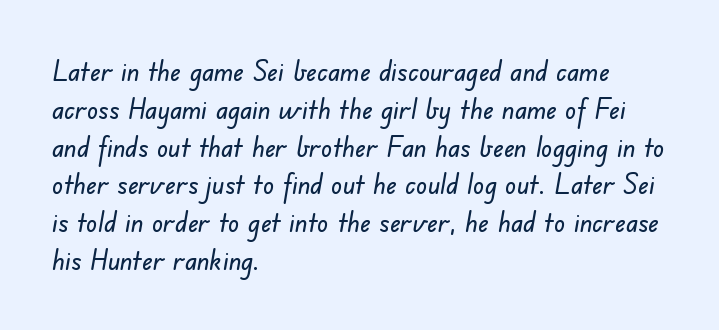
{"serif": "no", "width": "normal", "stroke_contrast": "low", "x_height": "small", "monospaced": "no", "underline": "no", "align": "left", "line_spacing": "normal", "line_spacing_ratio": 1.35, "letter_spacing": "normal", "letter_spacing_em": 0.0, "glyph_px": 28}
